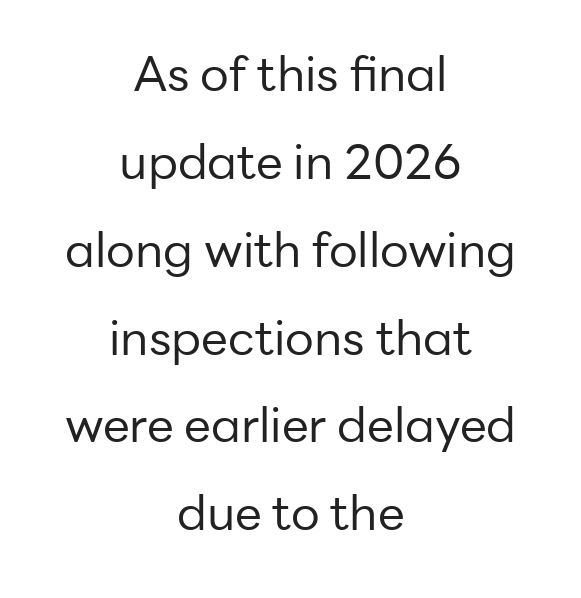
{"serif": "no", "italic": "no", "bold": "no", "weight": "regular", "width": "normal", "stroke_contrast": "low", "x_height": "medium", "monospaced": "no", "underline": "no", "align": "center", "line_spacing_ratio": 1.83, "letter_spacing": "normal", "letter_spacing_em": 0.0, "glyph_px": 48}
